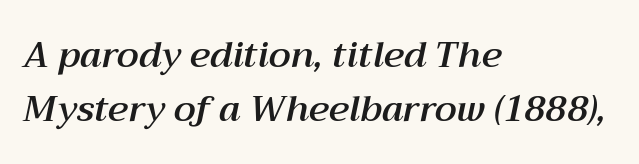
Think of a printed novel: that variable character pitch is what you see here. These lines keep a tight, regular rhythm from letter to letter. Type without underlining. Students, observe: this is what conventionally led text looks like. Characters are canted at an angle relative to the baseline's perpendicular.
